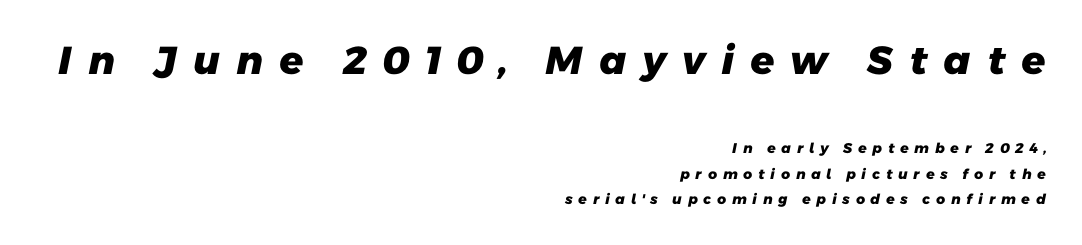
{"serif": "no", "bold": "yes", "weight": "heavy", "width": "normal", "stroke_contrast": "low", "x_height": "medium", "monospaced": "no", "underline": "no", "align": "right", "line_spacing_ratio": 1.84, "letter_spacing": "wide", "letter_spacing_em": 0.38, "larger_block": "first", "size_ratio": 2.79, "glyph_px": 39}
